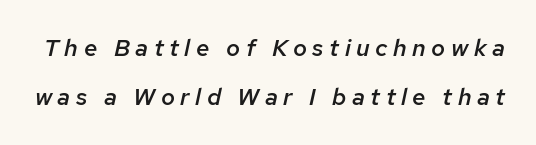
The rendering inserts visible extra space after every character. On the weight axis this lands at semibold, roughly 600. Leading is clearly above the norm, producing a sparse column. The lettering tilts uniformly, giving the passage an italic look.
